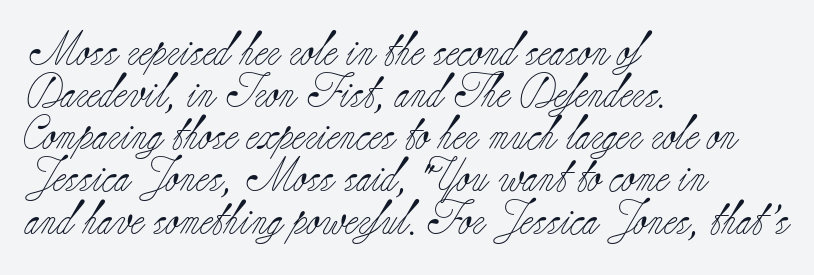
Q: Is the text bold? A: No.
Q: Is the text italic (slanted)? A: Yes.
Q: Is the typeface a serif or a sans-serif typeface? A: Serif.
Q: Is the text underlined? A: No.
Q: How is the paragraph aligned? A: Left-aligned.
Q: Is the spacing between letters normal or unusually wide? A: Normal.
Q: Width (condensed, normal, or wide)? A: Normal.
Q: Stroke contrast? A: Low.
Q: x-height? A: Small.
Q: Monospaced? A: No.
